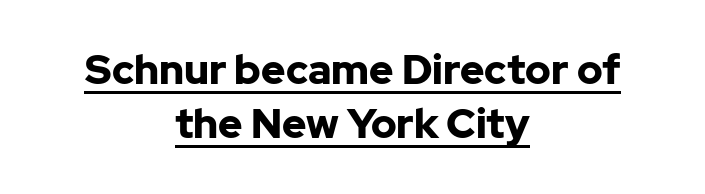
The image shows 41 px bold sans-serif type, upright; set centered, normal line spacing (1.32x), normal letter spacing, underlined; low stroke contrast and a medium x-height.
